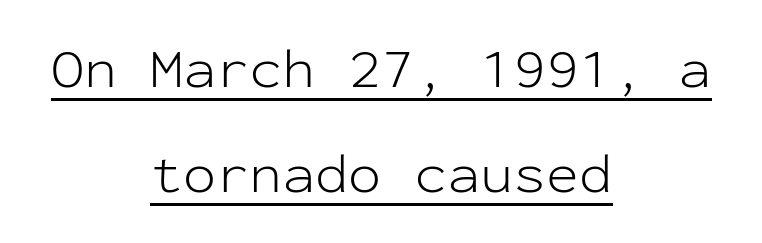
Unlike a traditional serif, this face leaves its strokes unadorned. The whitespace from short lines is split evenly between both sides. You could fit nearly another row in the gap between these rows. Descenders here cross a horizontal rule under the line.
